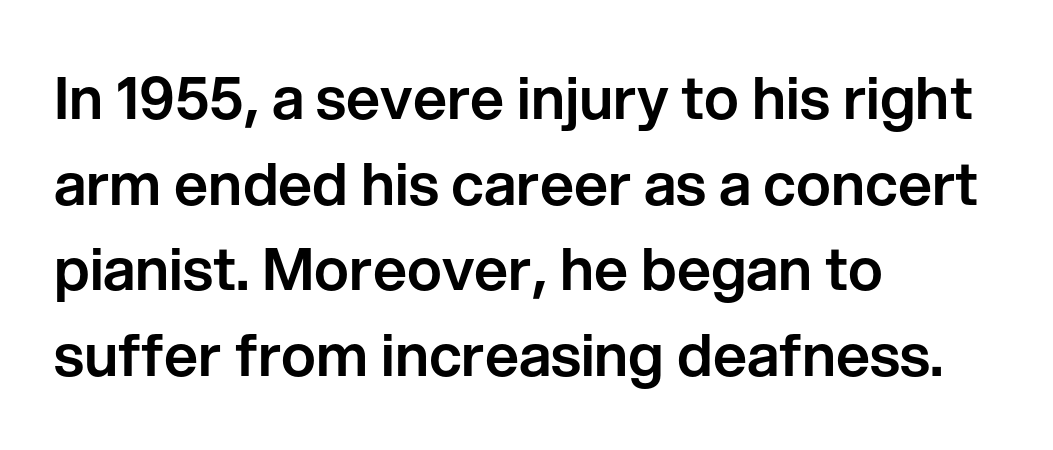
{"serif": "no", "italic": "no", "width": "normal", "stroke_contrast": "low", "x_height": "medium", "monospaced": "no", "underline": "no", "align": "left", "line_spacing": "normal", "line_spacing_ratio": 1.45, "letter_spacing": "normal", "letter_spacing_em": 0.0, "glyph_px": 59}
